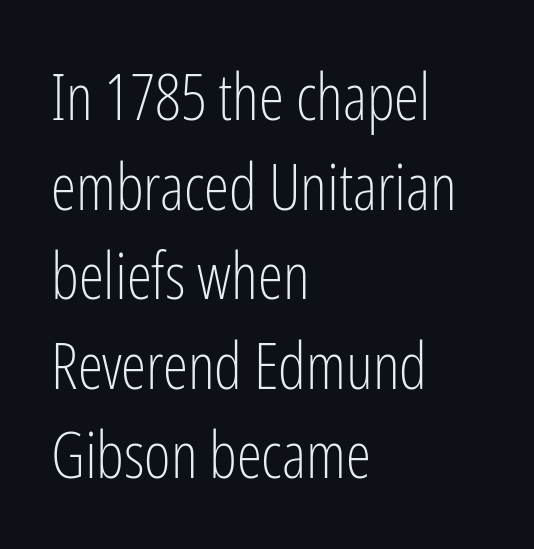
{"serif": "no", "italic": "no", "bold": "no", "weight": "light", "width": "condensed", "stroke_contrast": "low", "x_height": "medium", "monospaced": "no", "underline": "no", "align": "left", "line_spacing": "normal", "line_spacing_ratio": 1.4, "letter_spacing": "normal", "letter_spacing_em": 0.0, "glyph_px": 64}
